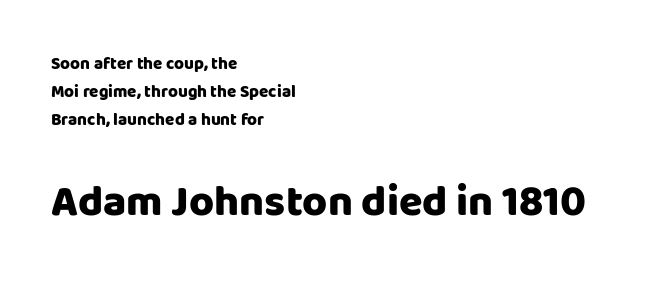
The image shows 43 px heavy sans-serif type, upright; set left-aligned, normal line spacing (1.64x), normal letter spacing, not underlined; the second (bottom) block is 2.53x larger; low stroke contrast and a large x-height.
